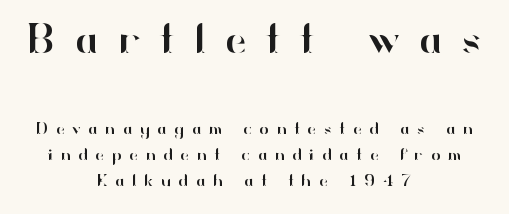
The image shows 43 px sans-serif type, upright; set centered, normal line spacing (1.53x), unusually wide letter spacing (+0.46 em), not underlined; the first (top) block is 2.53x larger; high stroke contrast and a small x-height.
